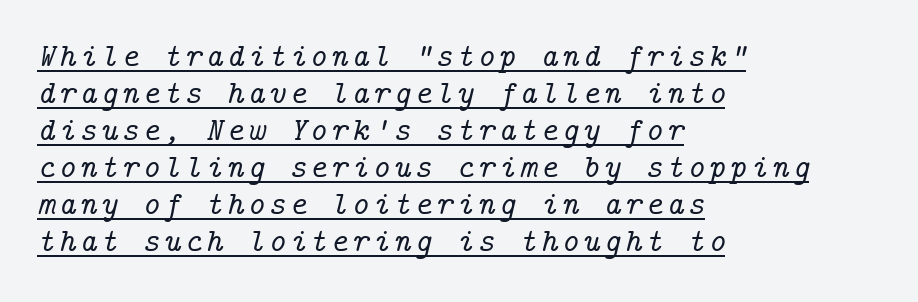
Notice how the passage keeps a crisp vertical edge on the left only. The glyphs in this specimen are seriffed. The rendering applies a slant to the glyphs. Underlined type. A typesetter would call this leading minimal, almost set solid.
